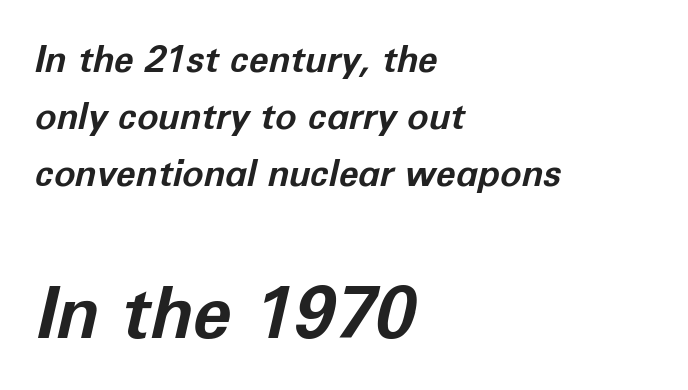
The image shows 71 px bold type, italic (leaning right); set left-aligned, normal line spacing (1.59x), normal letter spacing, not underlined; the second (bottom) block is 1.97x larger; low stroke contrast and a medium x-height.
